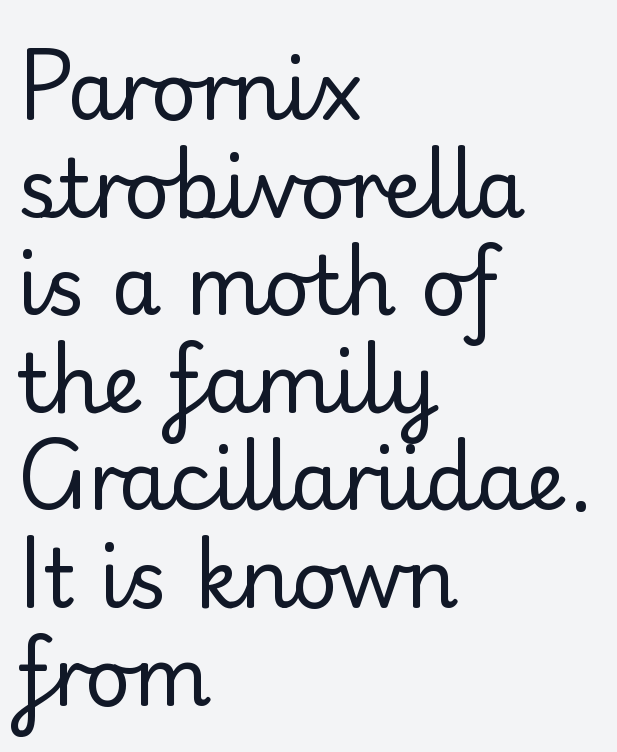
The image shows 80 px regular-weight sans-serif type, upright; set left-aligned, line spacing 1.22x, normal letter spacing, not underlined; low stroke contrast and a small x-height.
